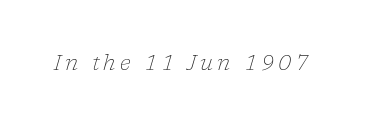
The image shows 20 px text type, italic (leaning right); set unusually wide letter spacing (+0.2 em), not underlined.
